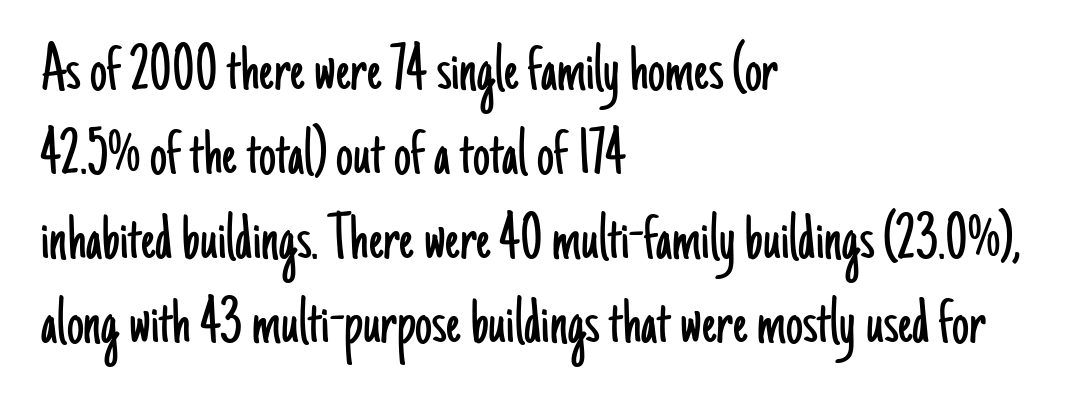
{"serif": "no", "italic": "no", "bold": "no", "weight": "light", "width": "condensed", "stroke_contrast": "low", "x_height": "small", "monospaced": "no", "underline": "no", "align": "left", "line_spacing_ratio": 1.24, "letter_spacing": "normal", "letter_spacing_em": 0.0, "glyph_px": 68}
